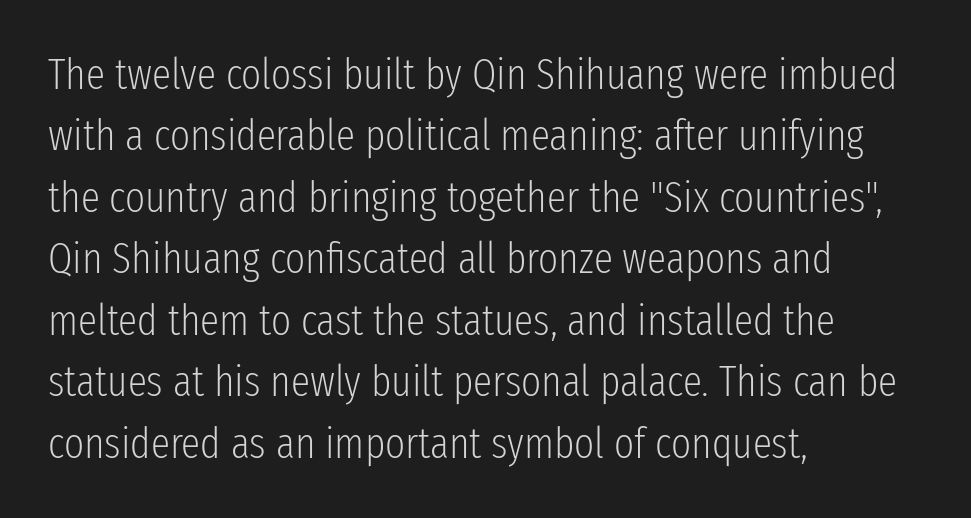
The type sits square on the baseline with zero lean. Interline gaps are of average width in this sample. Heft: none added — not bold. No word sits above an underline.
